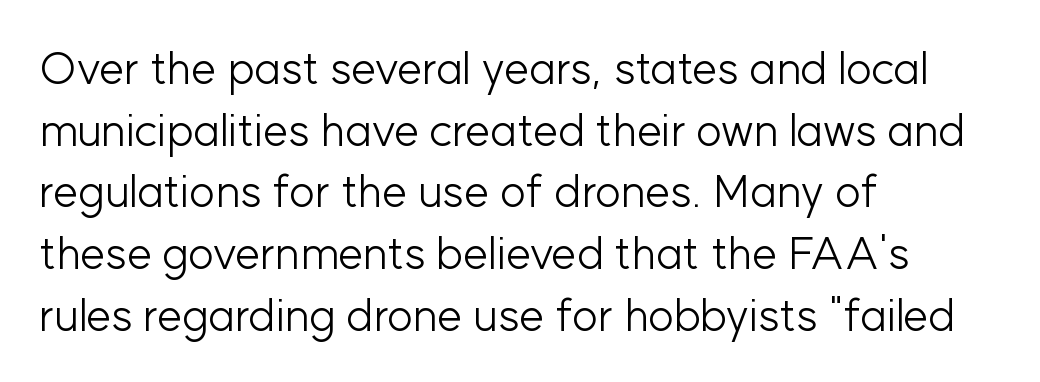
The image shows 45 px light sans-serif type, upright; set left-aligned, normal line spacing (1.37x), normal letter spacing, not underlined; low stroke contrast and a medium x-height.
